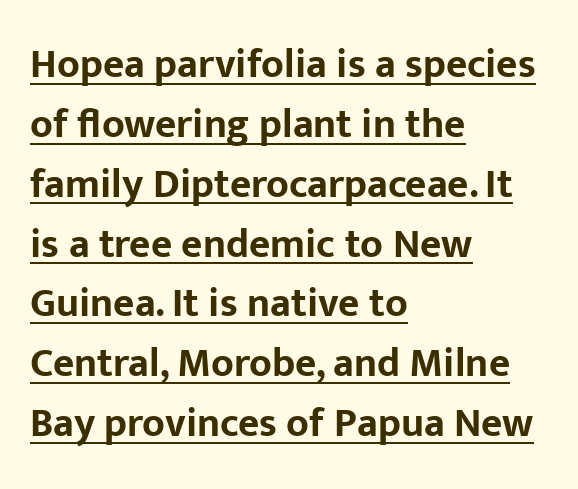
{"serif": "no", "italic": "no", "bold": "yes", "weight": "bold", "width": "normal", "stroke_contrast": "low", "x_height": "medium", "monospaced": "no", "underline": "yes", "align": "left", "line_spacing": "normal", "line_spacing_ratio": 1.46, "letter_spacing": "normal", "letter_spacing_em": 0.0, "glyph_px": 41}
